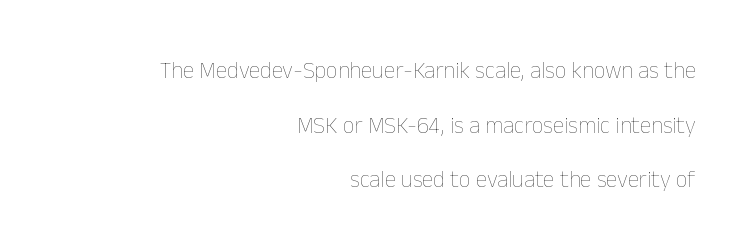
Q: Is the text bold? A: No.
Q: Is the text italic (slanted)? A: No, it is upright.
Q: Is the text underlined? A: No.
Q: How is the paragraph aligned? A: Right-aligned.
Q: Is the spacing between letters normal or unusually wide? A: Normal.
Q: Is the spacing between lines tight, normal or loose? A: Loose.
